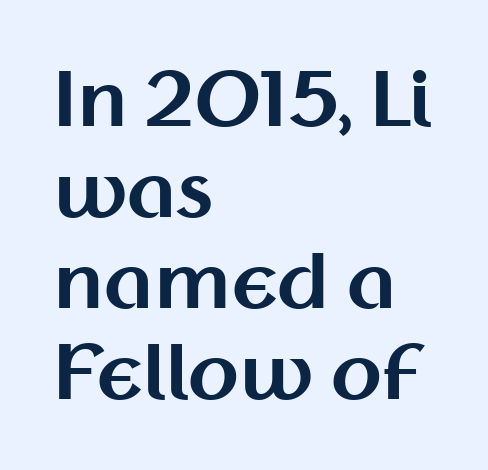
Q: Is the text bold? A: Yes.
Q: Is the text italic (slanted)? A: No, it is upright.
Q: Is the typeface a serif or a sans-serif typeface? A: Sans-serif.
Q: Is the text underlined? A: No.
Q: How is the paragraph aligned? A: Left-aligned.
Q: Is the spacing between letters normal or unusually wide? A: Normal.
Q: Width (condensed, normal, or wide)? A: Normal.
Q: Stroke contrast? A: Medium.
Q: x-height? A: Medium.
Q: Monospaced? A: No.
